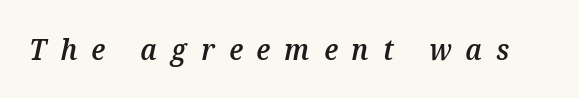
Q: Is the text bold? A: Semi-bold.
Q: Is the text italic (slanted)? A: Yes, it leans right by about 12 degrees.
Q: Is the text underlined? A: No.
Q: Is the spacing between letters normal or unusually wide? A: Unusually wide.
Q: Width (condensed, normal, or wide)? A: Normal.
Q: Stroke contrast? A: Medium.
Q: x-height? A: Medium.
Q: Monospaced? A: No.
